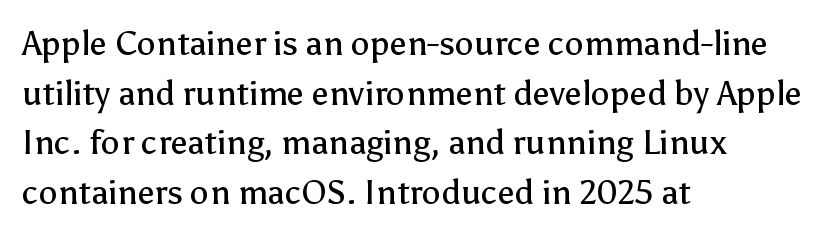
{"serif": "no", "italic": "no", "bold": "no", "weight": "regular", "width": "normal", "stroke_contrast": "low", "x_height": "medium", "monospaced": "no", "underline": "no", "align": "left", "line_spacing": "normal", "line_spacing_ratio": 1.46, "letter_spacing": "normal", "letter_spacing_em": 0.0, "glyph_px": 34}
